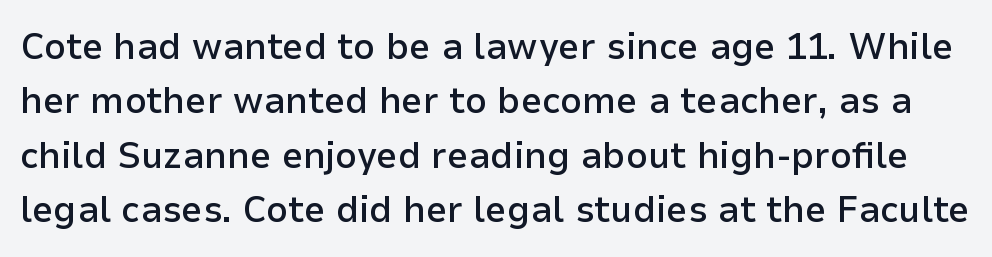
{"serif": "no", "italic": "no", "bold": "semi", "weight": "semibold", "width": "normal", "stroke_contrast": "low", "x_height": "medium", "monospaced": "no", "underline": "no", "line_spacing": "normal", "line_spacing_ratio": 1.43, "letter_spacing": "normal", "letter_spacing_em": 0.0, "glyph_px": 38}
